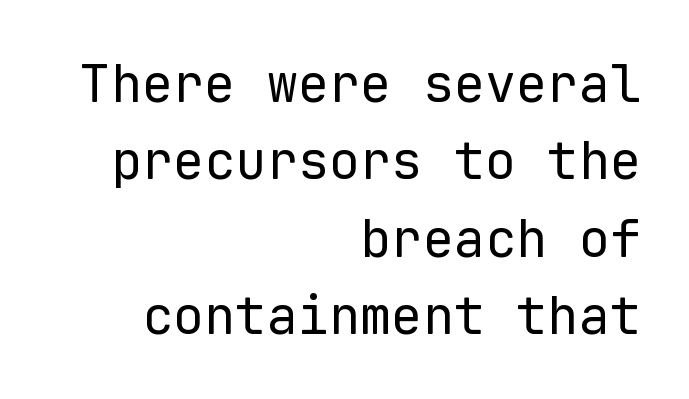
Q: Is the text bold? A: No.
Q: Is the text italic (slanted)? A: No, it is upright.
Q: Is the typeface a serif or a sans-serif typeface? A: Sans-serif.
Q: Is the text underlined? A: No.
Q: How is the paragraph aligned? A: Right-aligned.
Q: Is the spacing between letters normal or unusually wide? A: Normal.
Q: Is the spacing between lines tight, normal or loose? A: Normal.
Q: Width (condensed, normal, or wide)? A: Normal.
Q: Stroke contrast? A: Low.
Q: x-height? A: Medium.
Q: Monospaced? A: Yes.
